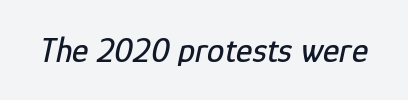
Plain, unruled lines of type. The passage shown is typed in a proportional face where columns would drift. The face used here has a pronounced slope to its letters. The horizontal fit of the characters is conventional and even.
